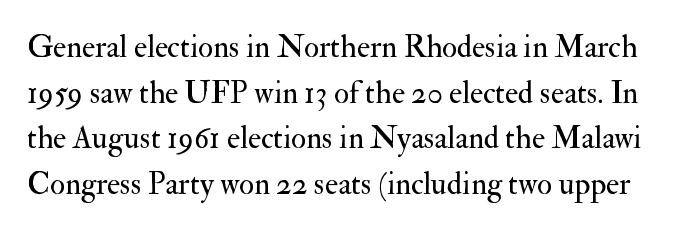
The image shows 31 px regular-weight serif type, upright; set normal line spacing (1.47x), normal letter spacing, not underlined; medium stroke contrast and a small x-height.
